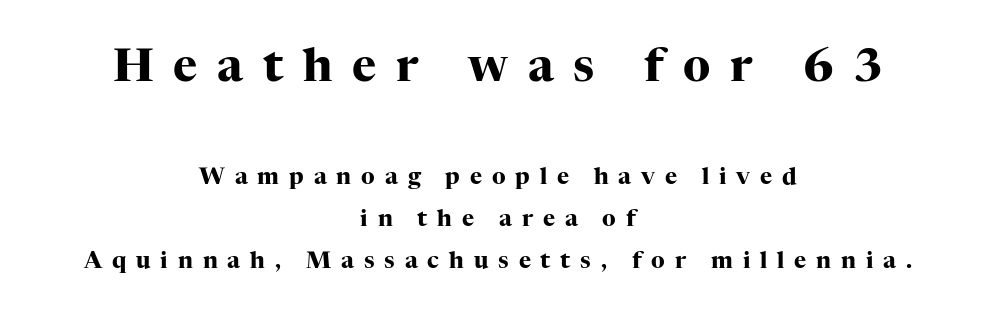
{"serif": "yes", "italic": "no", "bold": "yes", "weight": "heavy", "width": "normal", "stroke_contrast": "high", "x_height": "medium", "monospaced": "no", "underline": "no", "align": "center", "line_spacing_ratio": 1.83, "letter_spacing": "wide", "letter_spacing_em": 0.43, "larger_block": "first", "size_ratio": 2.0, "glyph_px": 46}
